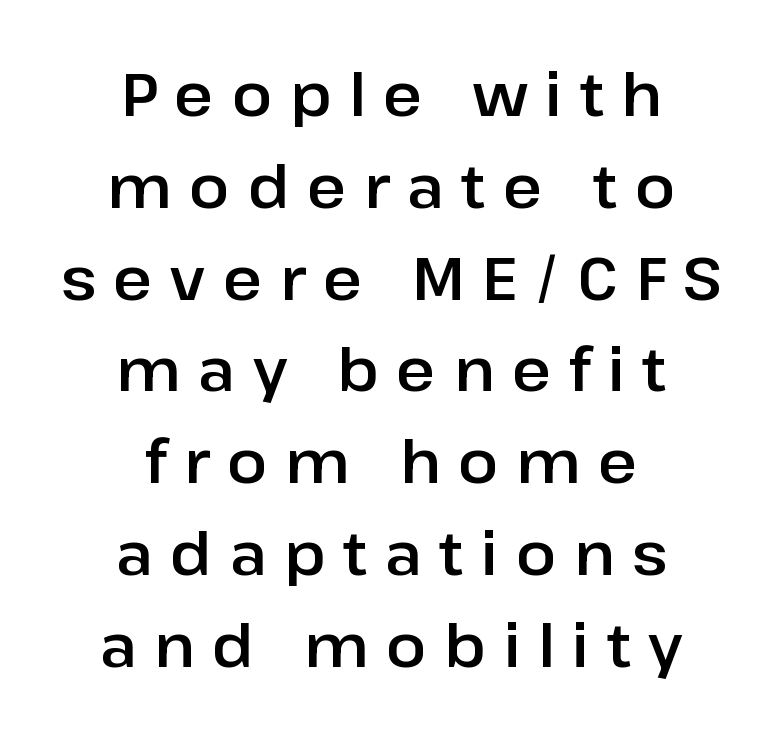
Q: Is the text italic (slanted)? A: No, it is upright.
Q: Is the typeface a serif or a sans-serif typeface? A: Sans-serif.
Q: Is the text underlined? A: No.
Q: How is the paragraph aligned? A: Centered.
Q: Is the spacing between letters normal or unusually wide? A: Unusually wide.
Q: Is the spacing between lines tight, normal or loose? A: Normal.
Q: Width (condensed, normal, or wide)? A: Normal.
Q: Stroke contrast? A: Low.
Q: x-height? A: Medium.
Q: Monospaced? A: No.
